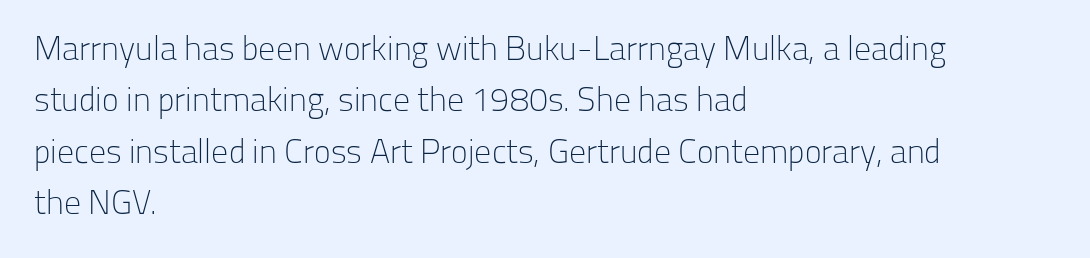
Q: Is the text bold? A: No.
Q: Is the text italic (slanted)? A: No, it is upright.
Q: Is the typeface a serif or a sans-serif typeface? A: Sans-serif.
Q: Is the text underlined? A: No.
Q: How is the paragraph aligned? A: Left-aligned.
Q: Is the spacing between letters normal or unusually wide? A: Normal.
Q: Is the spacing between lines tight, normal or loose? A: Normal.
Q: Width (condensed, normal, or wide)? A: Normal.
Q: Stroke contrast? A: Low.
Q: x-height? A: Medium.
Q: Monospaced? A: No.
